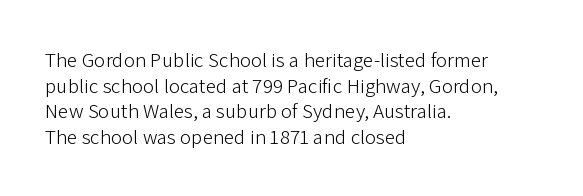
Does extra space separate the letters? No, they use regular spacing. The passage is arranged the way most books set body copy — flush left. The area under the type is left untouched. The face looks like a standard text weight, possibly lighter. Notice how the stems are strictly vertical — no italics here.
